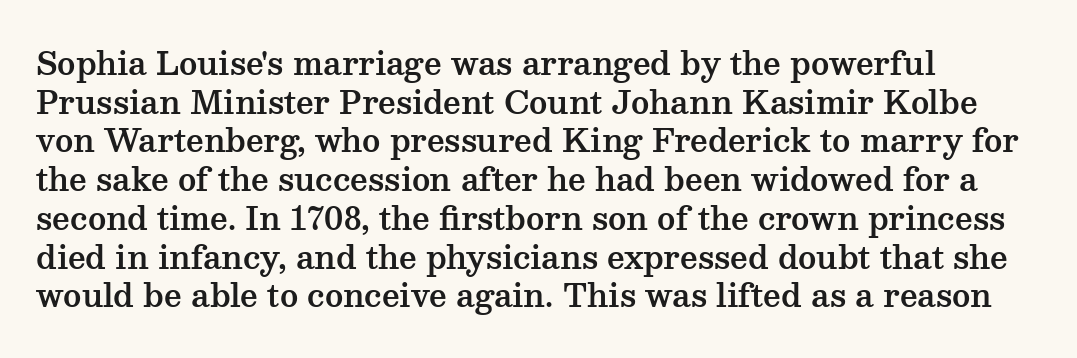
The image shows 31 px wide serif type, upright; set left-aligned, normal line spacing (1.25x), normal letter spacing, not underlined; medium stroke contrast and a medium x-height.
